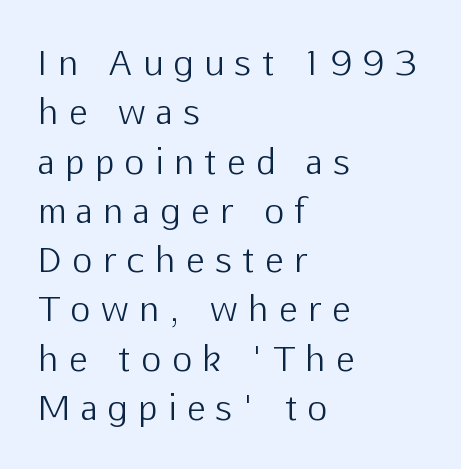
Q: Is the text bold? A: No.
Q: Is the text italic (slanted)? A: No, it is upright.
Q: Is the typeface a serif or a sans-serif typeface? A: Sans-serif.
Q: Is the text underlined? A: No.
Q: How is the paragraph aligned? A: Left-aligned.
Q: Is the spacing between letters normal or unusually wide? A: Unusually wide.
Q: Is the spacing between lines tight, normal or loose? A: Normal.
Q: Width (condensed, normal, or wide)? A: Normal.
Q: Stroke contrast? A: Low.
Q: x-height? A: Medium.
Q: Monospaced? A: No.
